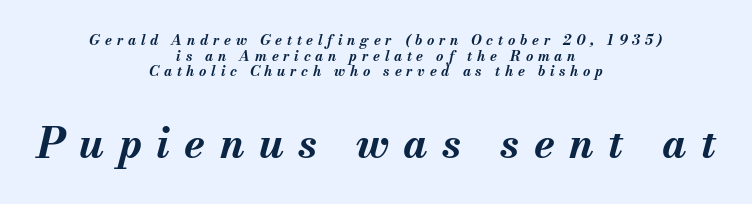
Weight: bold. The rendering applies a slant to the glyphs. Leading is clearly below the norm, producing a dense column. Students, note that the glyphs here are deliberately spaced far apart. This rendering uses center alignment, leaving both contours irregular but symmetric.
